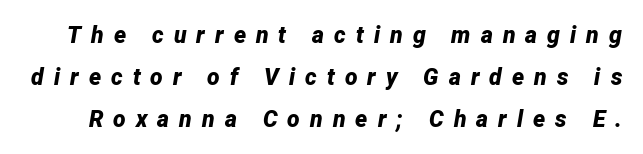
Q: Is the text bold? A: Yes.
Q: Is the text italic (slanted)? A: Yes, it leans right by about 12 degrees.
Q: Is the text underlined? A: No.
Q: Is the spacing between letters normal or unusually wide? A: Unusually wide.
